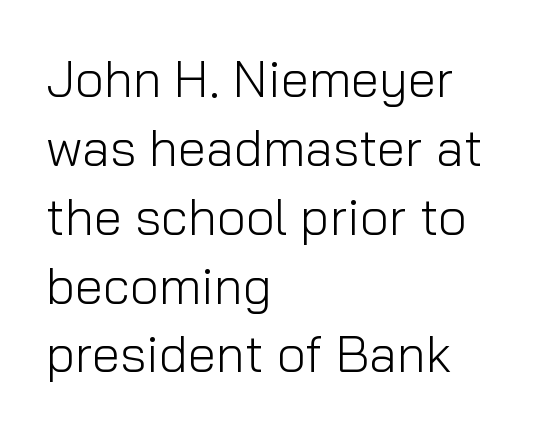
{"serif": "no", "italic": "no", "bold": "no", "weight": "light", "width": "normal", "stroke_contrast": "low", "x_height": "medium", "monospaced": "no", "underline": "no", "align": "left", "line_spacing": "normal", "line_spacing_ratio": 1.35, "letter_spacing": "normal", "letter_spacing_em": 0.0, "glyph_px": 51}
